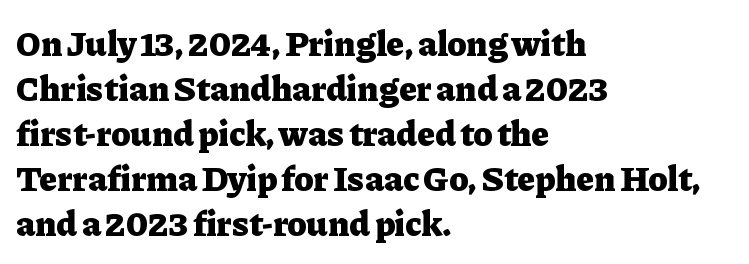
Q: Is the text bold? A: Yes.
Q: Is the text italic (slanted)? A: No, it is upright.
Q: Is the typeface a serif or a sans-serif typeface? A: Serif.
Q: Is the text underlined? A: No.
Q: How is the paragraph aligned? A: Left-aligned.
Q: Is the spacing between letters normal or unusually wide? A: Normal.
Q: Is the spacing between lines tight, normal or loose? A: Normal.
Q: Width (condensed, normal, or wide)? A: Normal.
Q: Stroke contrast? A: Low.
Q: x-height? A: Medium.
Q: Monospaced? A: No.
